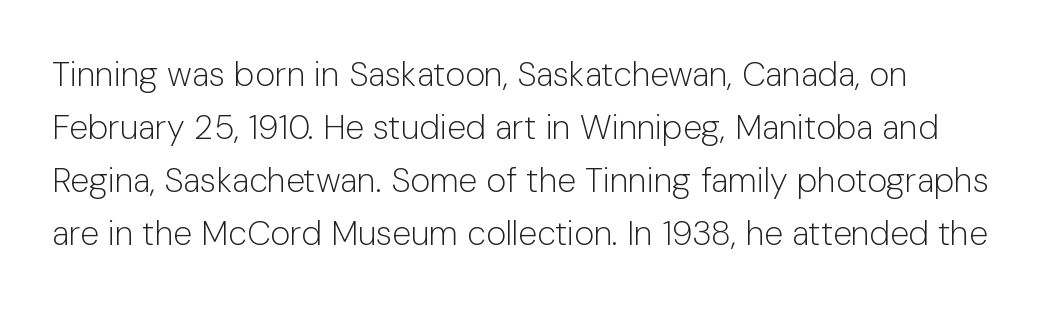
{"serif": "no", "italic": "no", "bold": "no", "weight": "light", "width": "normal", "stroke_contrast": "low", "x_height": "medium", "monospaced": "no", "underline": "no", "align": "left", "line_spacing": "normal", "line_spacing_ratio": 1.56, "letter_spacing": "normal", "letter_spacing_em": 0.0, "glyph_px": 34}
